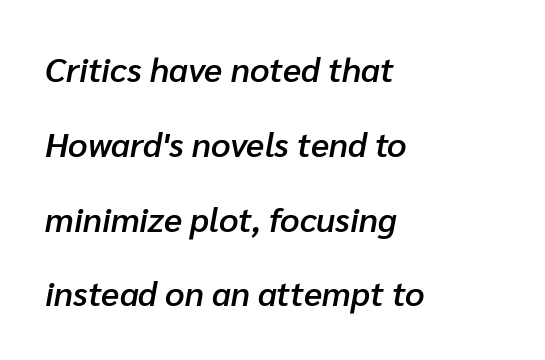
What's the leading like? Stretched, with rows far apart. Characters follow at the spacing the type designer built in. Where is the straight margin? On the left. A somewhat darkened texture: the type is semibold rather than bold. The letters advance in unequal steps, a hallmark of proportional type. Descenders hang freely into open space.
